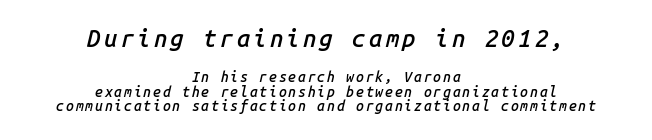
Q: Is the text bold? A: Semi-bold.
Q: Is the text italic (slanted)? A: Yes, it leans right by about 14 degrees.
Q: Is the text underlined? A: No.
Q: How is the paragraph aligned? A: Centered.
Q: Is the spacing between lines tight, normal or loose? A: Tight.
Q: Which block of text is set in a larger size, the first (top) or the second (bottom)? A: The first (top) one.
